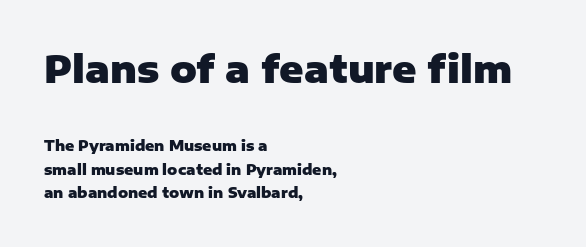
The image shows 37 px heavy sans-serif type, upright; set left-aligned, normal line spacing (1.69x), normal letter spacing, not underlined; the first (top) block is 2.64x larger; low stroke contrast and a medium x-height.
